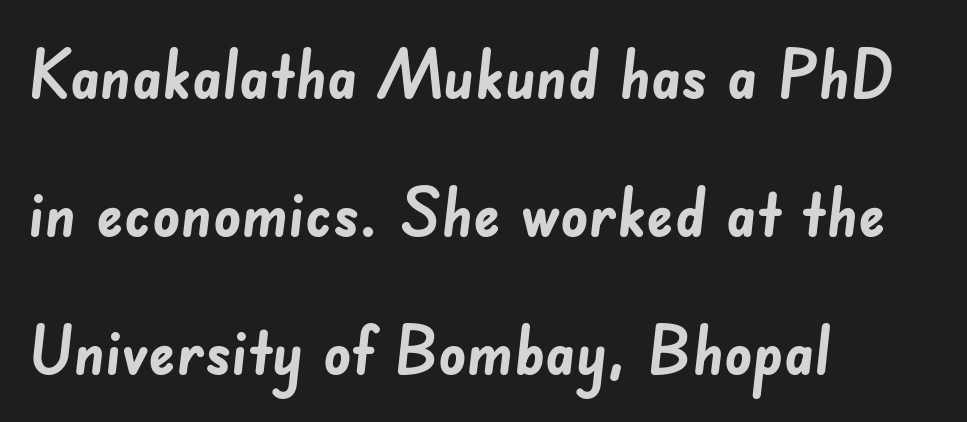
The letters sit at their default tracking, neither squeezed nor spread. The zone under the glyphs is completely vacant. Students, this is bold: see how much ink each stroke carries. In terms of letterform style, serifs are entirely absent. Visually the block forms a straight wall on the left and a jagged coastline on the right.
